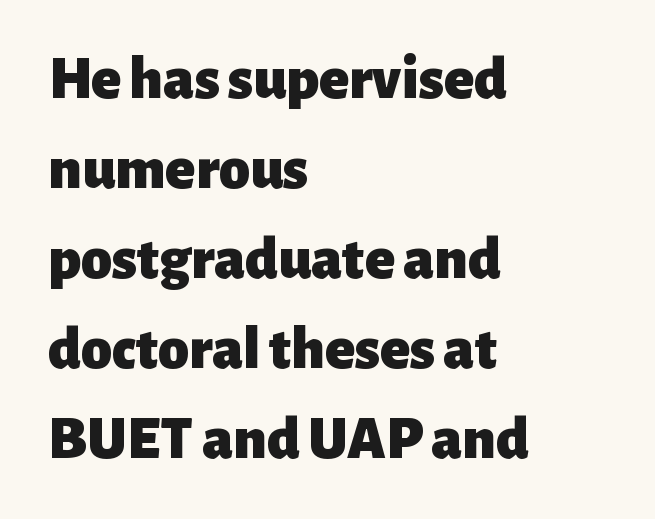
Q: Is the text bold? A: Yes.
Q: Is the text italic (slanted)? A: No, it is upright.
Q: Is the typeface a serif or a sans-serif typeface? A: Sans-serif.
Q: Is the text underlined? A: No.
Q: How is the paragraph aligned? A: Left-aligned.
Q: Is the spacing between letters normal or unusually wide? A: Normal.
Q: Is the spacing between lines tight, normal or loose? A: Normal.
Q: Width (condensed, normal, or wide)? A: Normal.
Q: Stroke contrast? A: Low.
Q: x-height? A: Medium.
Q: Monospaced? A: No.
